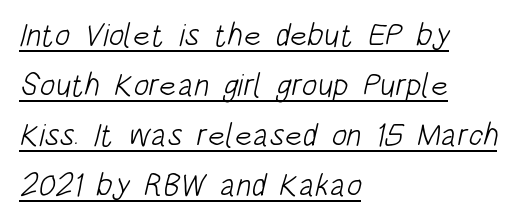
{"serif": "no", "bold": "no", "weight": "light", "width": "condensed", "stroke_contrast": "low", "x_height": "large", "monospaced": "no", "underline": "yes", "align": "left", "line_spacing": "normal", "line_spacing_ratio": 1.56, "letter_spacing": "normal", "letter_spacing_em": 0.0, "glyph_px": 32}
